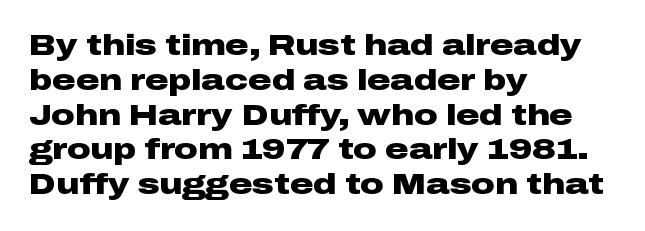
{"serif": "no", "italic": "no", "bold": "yes", "weight": "heavy", "width": "wide", "stroke_contrast": "low", "x_height": "medium", "monospaced": "no", "underline": "no", "align": "left", "line_spacing_ratio": 1.2, "letter_spacing": "normal", "letter_spacing_em": 0.0, "glyph_px": 29}
